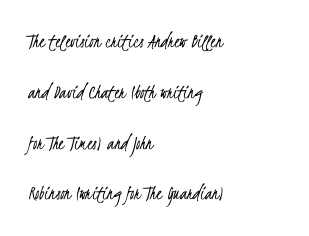
The image shows 21 px text type; set left-aligned, loose line spacing (2.42x), normal letter spacing, not underlined.
